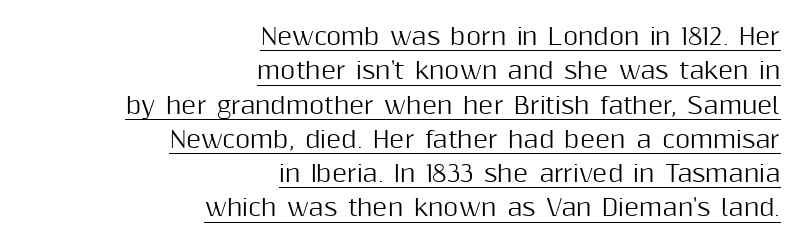
Q: Is the text italic (slanted)? A: No, it is upright.
Q: Is the text underlined? A: Yes.
Q: How is the paragraph aligned? A: Right-aligned.
Q: Is the spacing between letters normal or unusually wide? A: Normal.
Q: Is the spacing between lines tight, normal or loose? A: Normal.
